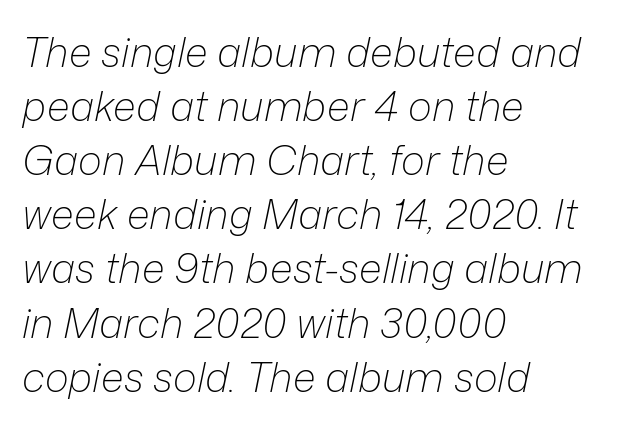
Line beginnings align vertically; line endings do not. Each letter keeps its own natural width here, so spacing adapts to shape. The font's italic variant was chosen for this text. The lines sit at an ordinary, default distance from one another. No heavy texture on the line: the type isn't bold. Glyph-to-glyph distance matches everyday printed text.
